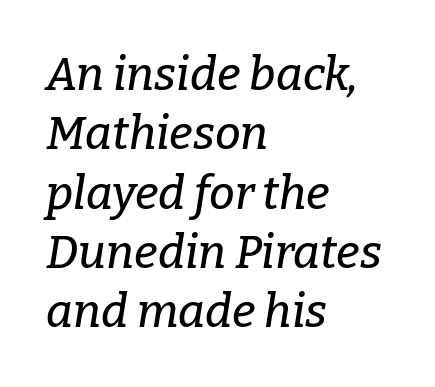
Q: Is the text italic (slanted)? A: Yes, it leans right by about 9 degrees.
Q: Is the typeface a serif or a sans-serif typeface? A: Serif.
Q: Is the text underlined? A: No.
Q: How is the paragraph aligned? A: Left-aligned.
Q: Is the spacing between letters normal or unusually wide? A: Normal.
Q: Is the spacing between lines tight, normal or loose? A: Normal.
Q: Width (condensed, normal, or wide)? A: Normal.
Q: Stroke contrast? A: Low.
Q: x-height? A: Medium.
Q: Monospaced? A: No.
